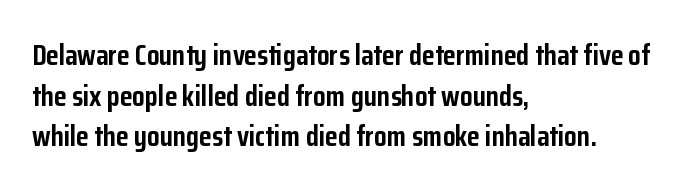
{"serif": "no", "italic": "no", "bold": "yes", "weight": "semibold", "width": "condensed", "stroke_contrast": "low", "x_height": "medium", "monospaced": "no", "underline": "no", "align": "left", "line_spacing": "normal", "line_spacing_ratio": 1.4, "letter_spacing": "normal", "letter_spacing_em": 0.0, "glyph_px": 29}
